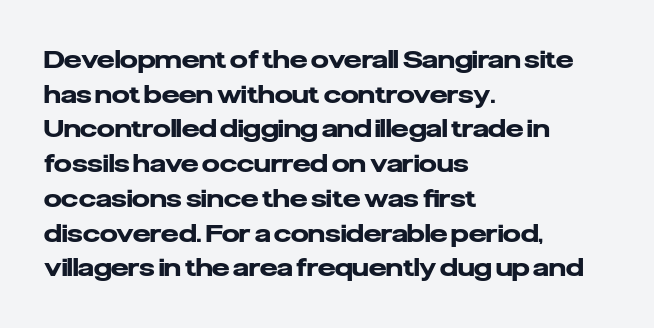
The image shows 25 px bold type, upright; set left-aligned, normal line spacing (1.39x), normal letter spacing, not underlined.
